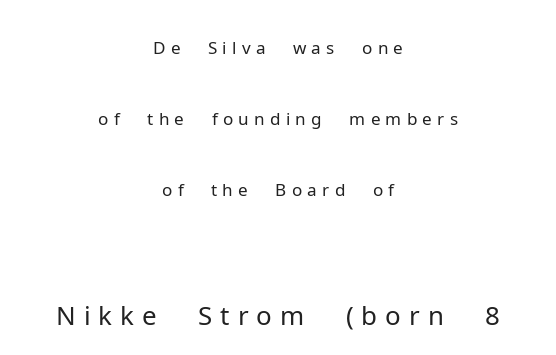
{"serif": "no", "italic": "no", "bold": "no", "weight": "light", "width": "normal", "stroke_contrast": "low", "x_height": "medium", "monospaced": "no", "underline": "no", "align": "center", "line_spacing": "loose", "line_spacing_ratio": 2.03, "larger_block": "second", "size_ratio": 1.51, "glyph_px": 53}
